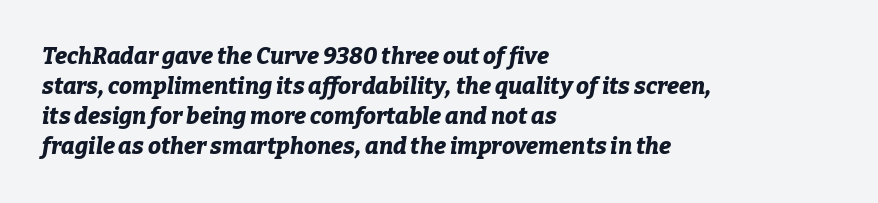
The image shows 23 px bold type, italic (leaning right); set left-aligned, normal line spacing (1.3x), normal letter spacing, not underlined.
